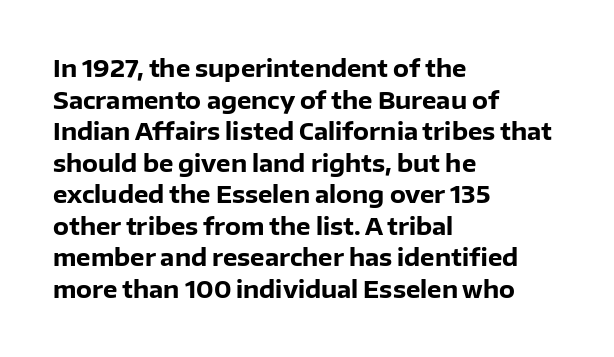
The image shows 23 px bold type, upright; set left-aligned, normal line spacing (1.37x), normal letter spacing, not underlined.
